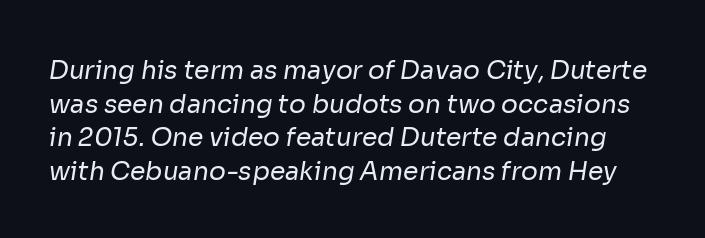
Q: Is the text bold? A: No.
Q: Is the text underlined? A: No.
Q: Is the spacing between letters normal or unusually wide? A: Normal.
Q: Is the spacing between lines tight, normal or loose? A: Normal.
